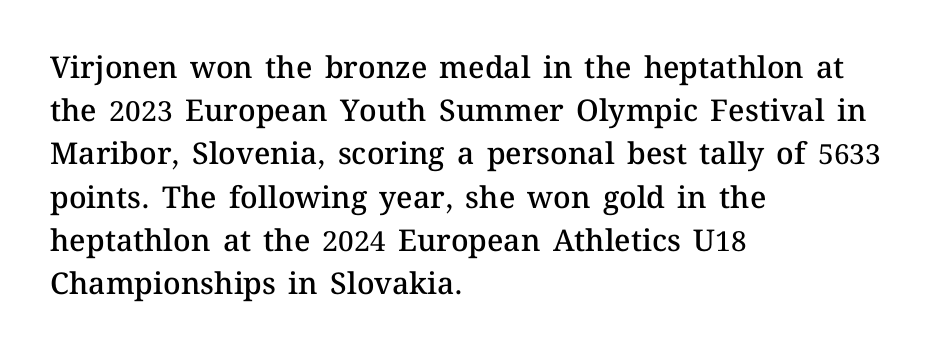
Q: Is the text bold? A: Semi-bold.
Q: Is the text italic (slanted)? A: No, it is upright.
Q: Is the text underlined? A: No.
Q: How is the paragraph aligned? A: Left-aligned.
Q: Is the spacing between letters normal or unusually wide? A: Normal.
Q: Is the spacing between lines tight, normal or loose? A: Normal.
Q: Width (condensed, normal, or wide)? A: Normal.
Q: Stroke contrast? A: Medium.
Q: x-height? A: Medium.
Q: Monospaced? A: No.
